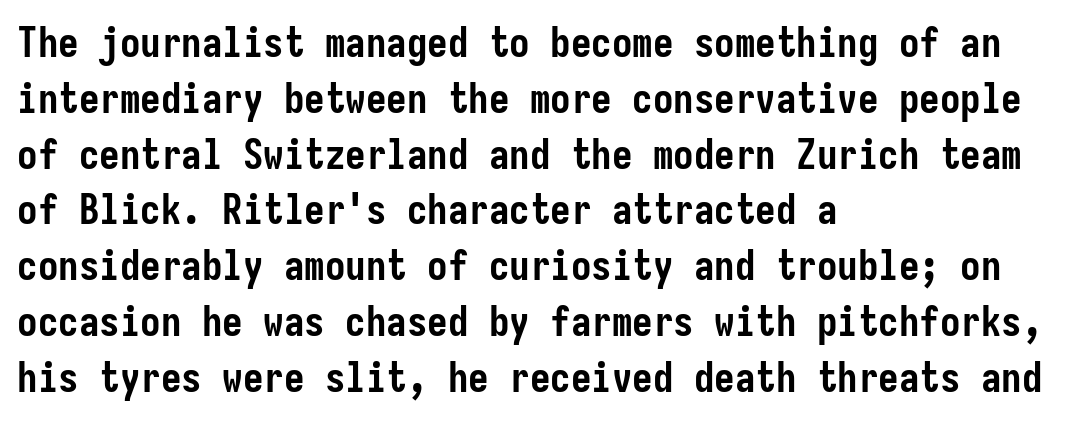
The image shows 41 px semibold, condensed sans-serif type, upright; set left-aligned, normal line spacing (1.36x), normal letter spacing, not underlined; low stroke contrast and a medium x-height.
